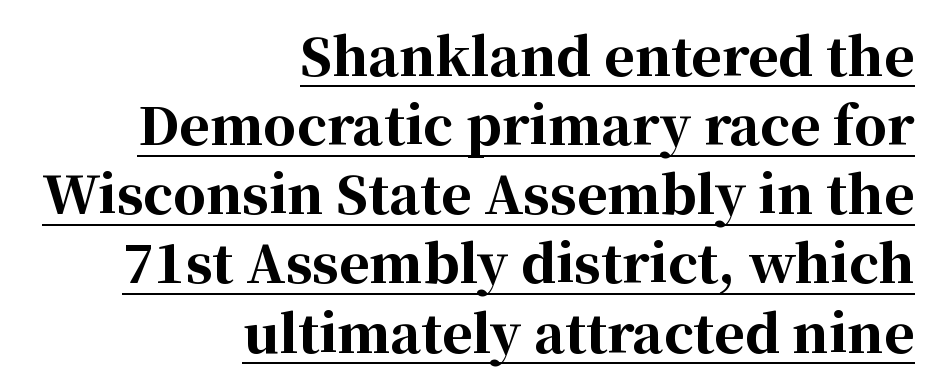
Old-style or modern, the face here clearly has serifs. Leftover space on each line is placed entirely before the opening word. The lettering stays uniformly vertical, giving the passage a roman look. A typesetter would call this zero additional tracking.
